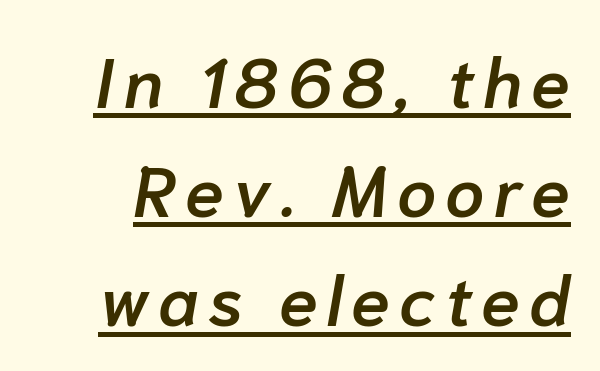
{"italic": "yes", "lean": "right", "slant_degrees": 10, "bold": "semi", "weight": "semibold", "width": "normal", "stroke_contrast": "low", "x_height": "medium", "monospaced": "no", "underline": "yes", "line_spacing": "normal", "line_spacing_ratio": 1.56, "glyph_px": 70}
